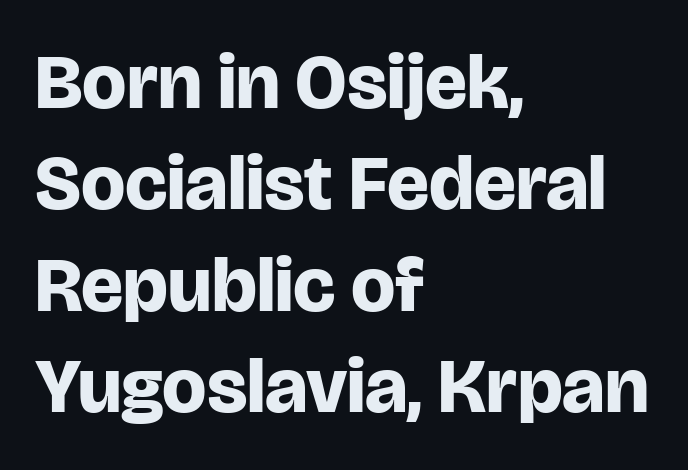
The image shows 78 px bold sans-serif type, upright; set left-aligned, normal line spacing (1.3x), normal letter spacing, not underlined; low stroke contrast and a large x-height.
